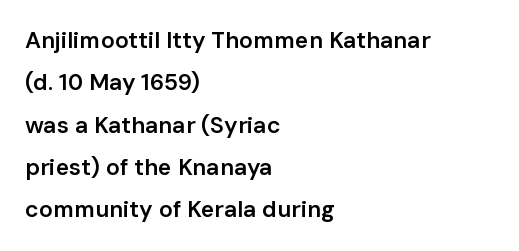
Typographic density is moderately raised because the face is semibold. Look at the tracking — it's just the regular setting, nothing added. The words here are not underlined. These lines stack with their left ends in a neat column. Italic? Not at all — the glyphs are vertical.
